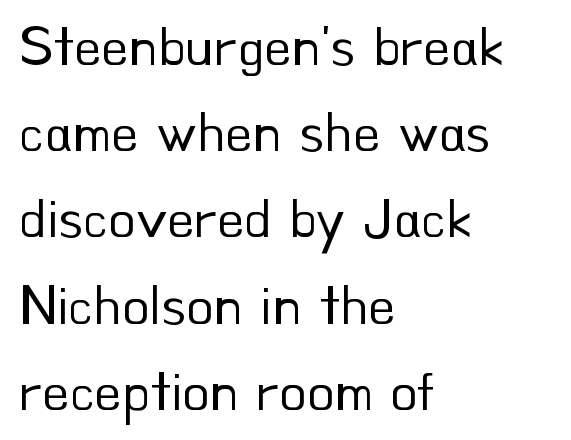
Q: Is the text bold? A: No.
Q: Is the text italic (slanted)? A: No, it is upright.
Q: Is the typeface a serif or a sans-serif typeface? A: Sans-serif.
Q: Is the text underlined? A: No.
Q: How is the paragraph aligned? A: Left-aligned.
Q: Is the spacing between letters normal or unusually wide? A: Normal.
Q: Is the spacing between lines tight, normal or loose? A: Normal.
Q: Width (condensed, normal, or wide)? A: Normal.
Q: Stroke contrast? A: Low.
Q: x-height? A: Small.
Q: Monospaced? A: No.
